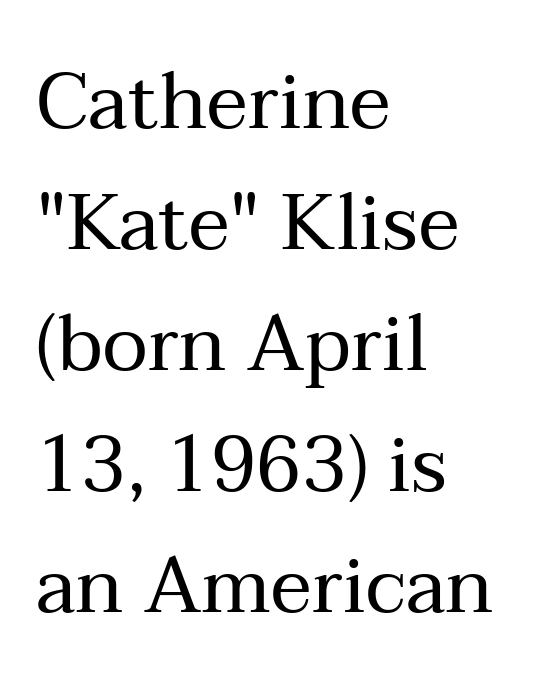
Q: Is the text bold? A: No.
Q: Is the text italic (slanted)? A: No, it is upright.
Q: Is the typeface a serif or a sans-serif typeface? A: Serif.
Q: Is the text underlined? A: No.
Q: How is the paragraph aligned? A: Left-aligned.
Q: Is the spacing between letters normal or unusually wide? A: Normal.
Q: Is the spacing between lines tight, normal or loose? A: Normal.
Q: Width (condensed, normal, or wide)? A: Normal.
Q: Stroke contrast? A: Medium.
Q: x-height? A: Medium.
Q: Monospaced? A: No.
